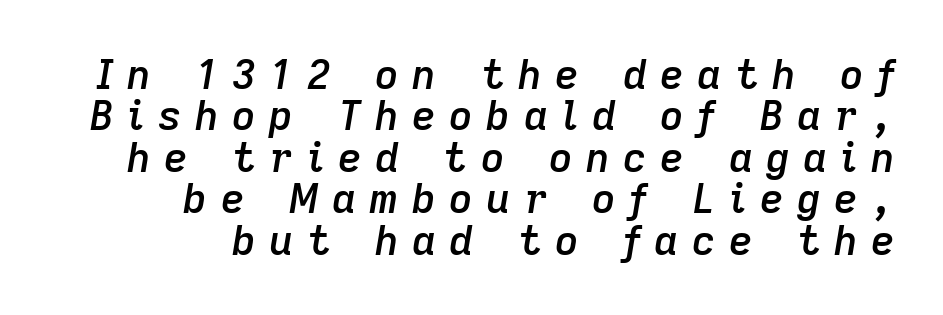
The image shows 41 px semibold type, italic (leaning right); set right-aligned, tight line spacing (1.01x), unusually wide letter spacing (+0.33 em), not underlined; low stroke contrast and a medium x-height.
